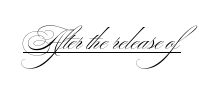
The image shows 26 px text type; set normal letter spacing, underlined.
